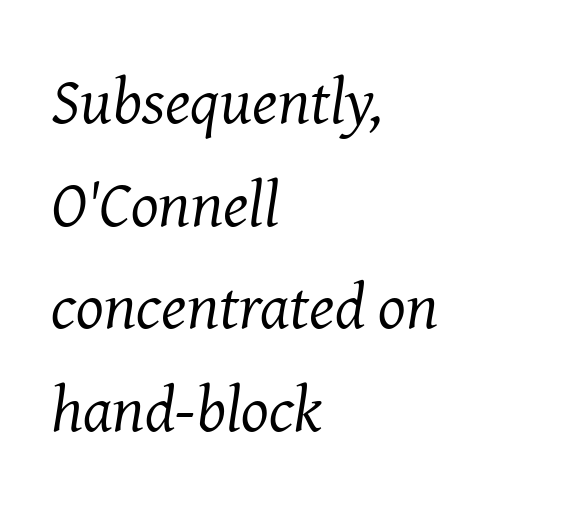
{"serif": "yes", "italic": "yes", "lean": "right", "slant_degrees": 8, "bold": "no", "weight": "regular", "width": "normal", "stroke_contrast": "medium", "x_height": "medium", "monospaced": "no", "underline": "no", "align": "left", "line_spacing": "normal", "line_spacing_ratio": 1.58, "letter_spacing": "normal", "letter_spacing_em": 0.0, "glyph_px": 65}
